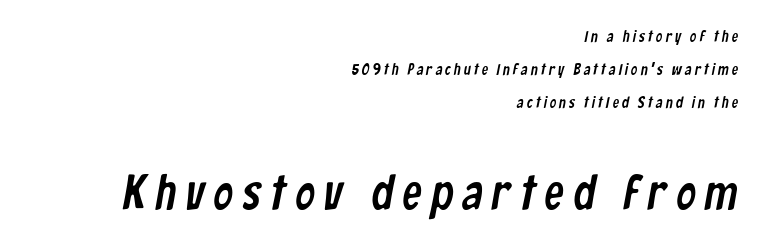
This layout puts the modest block above and the oversized block below. Type style note: lacks serifs. In terms of leading, this rendering errs on the spacious side. The compositor pushed each line to the right boundary. Check under the words: just untouched page.
